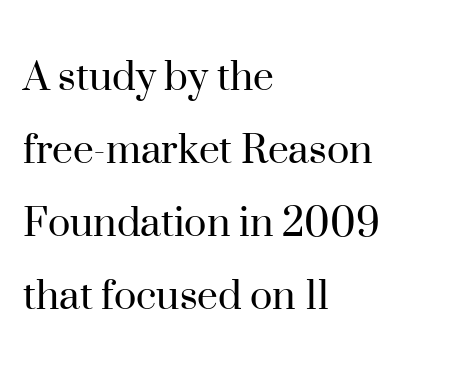
The image shows 47 px regular-weight serif type, upright; set left-aligned, normal line spacing (1.55x), normal letter spacing, not underlined; high stroke contrast and a small x-height.
